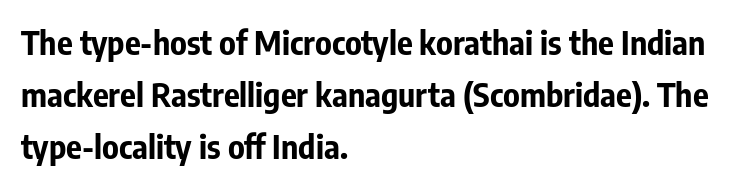
The image shows 33 px bold, condensed sans-serif type, upright; set left-aligned, normal line spacing (1.57x), normal letter spacing, not underlined; low stroke contrast and a medium x-height.
